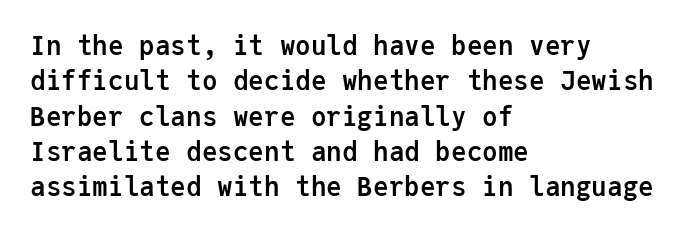
{"italic": "no", "bold": "yes", "underline": "no", "align": "left", "line_spacing": "normal", "line_spacing_ratio": 1.36, "letter_spacing": "normal", "letter_spacing_em": 0.0, "glyph_px": 26}
